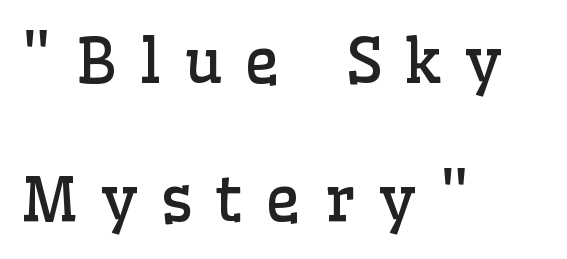
The image shows 62 px regular-weight serif type, upright; set left-aligned, loose line spacing (2.22x), unusually wide letter spacing (+0.38 em), not underlined; low stroke contrast and a medium x-height.
